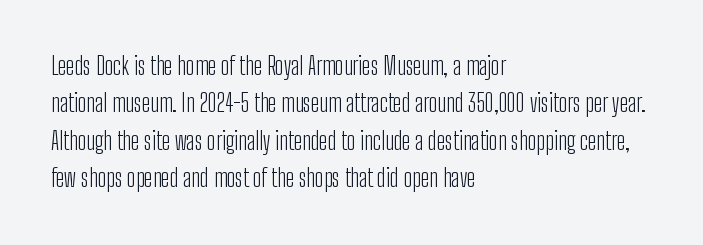
Evenly set lines give the paragraph a standard silhouette. Here the glyphs are tracked normally, forming tight word shapes. Rule under the text: the space is simply empty. Italic? Not at all — the glyphs are vertical. These glyphs show unthickened strokes, regular width or finer.
